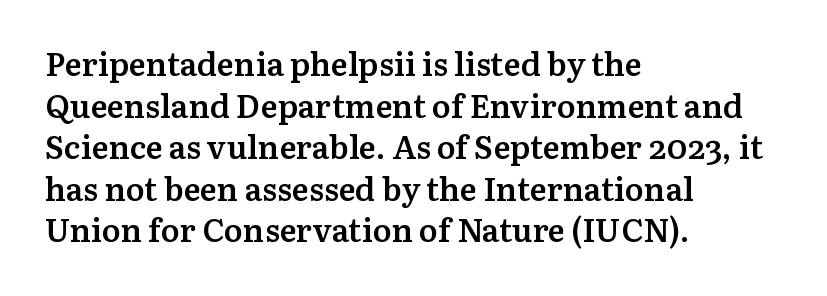
Q: Is the text bold? A: Semi-bold.
Q: Is the text italic (slanted)? A: No, it is upright.
Q: Is the typeface a serif or a sans-serif typeface? A: Serif.
Q: Is the text underlined? A: No.
Q: How is the paragraph aligned? A: Left-aligned.
Q: Is the spacing between letters normal or unusually wide? A: Normal.
Q: Is the spacing between lines tight, normal or loose? A: Normal.
Q: Width (condensed, normal, or wide)? A: Normal.
Q: Stroke contrast? A: Medium.
Q: x-height? A: Medium.
Q: Monospaced? A: No.
